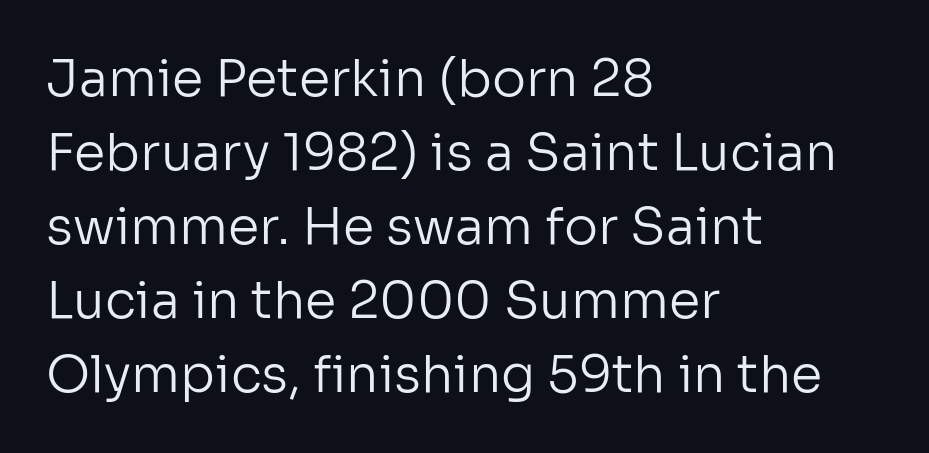
If you drew a line through each stem, it would be perfectly vertical. Heft: none added — not bold. This sample uses a sans-serif face. Evenly set lines give the paragraph a standard silhouette. Each row of text sits above clean, open space.
